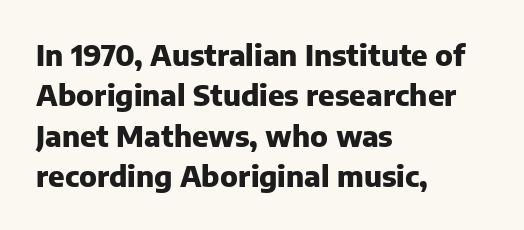
Q: Is the text bold? A: Yes.
Q: Is the text italic (slanted)? A: No, it is upright.
Q: Is the typeface a serif or a sans-serif typeface? A: Sans-serif.
Q: Is the text underlined? A: No.
Q: How is the paragraph aligned? A: Left-aligned.
Q: Is the spacing between letters normal or unusually wide? A: Normal.
Q: Is the spacing between lines tight, normal or loose? A: Normal.
Q: Width (condensed, normal, or wide)? A: Normal.
Q: Stroke contrast? A: Low.
Q: x-height? A: Medium.
Q: Monospaced? A: No.
